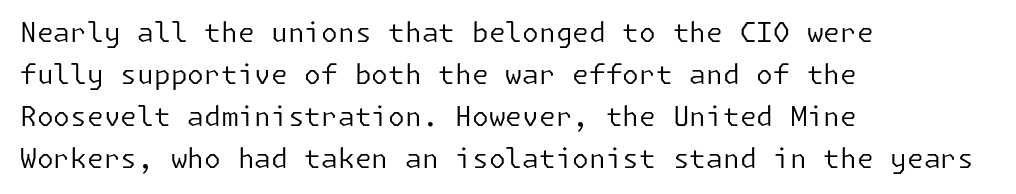
{"italic": "no", "bold": "no", "underline": "no", "align": "left", "line_spacing": "normal", "line_spacing_ratio": 1.55, "letter_spacing": "normal", "letter_spacing_em": 0.0, "glyph_px": 27}
